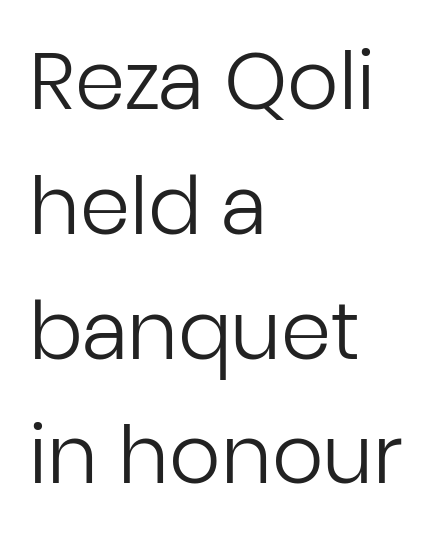
Q: Is the text bold? A: No.
Q: Is the text italic (slanted)? A: No, it is upright.
Q: Is the typeface a serif or a sans-serif typeface? A: Sans-serif.
Q: Is the text underlined? A: No.
Q: How is the paragraph aligned? A: Left-aligned.
Q: Is the spacing between letters normal or unusually wide? A: Normal.
Q: Is the spacing between lines tight, normal or loose? A: Normal.
Q: Width (condensed, normal, or wide)? A: Normal.
Q: Stroke contrast? A: Low.
Q: x-height? A: Medium.
Q: Monospaced? A: No.
